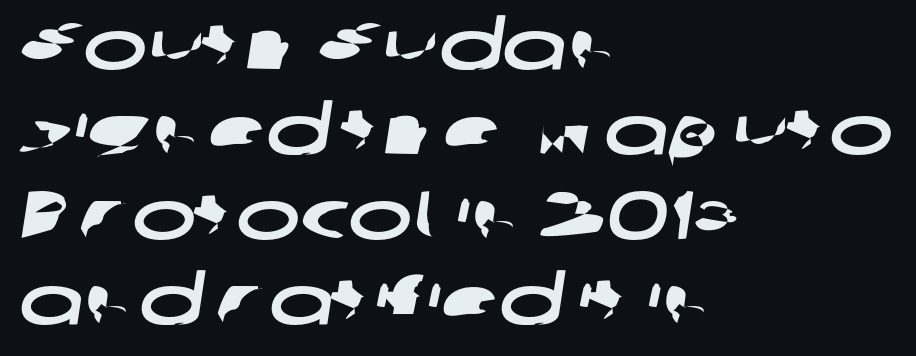
Is this a fixed-width face? No — the glyphs have proportional, varying widths. Clear beneath every line of the passage. This rendering employs a face without finishing strokes, i.e., a sans-serif. These lines sit exactly where default settings would place them.
